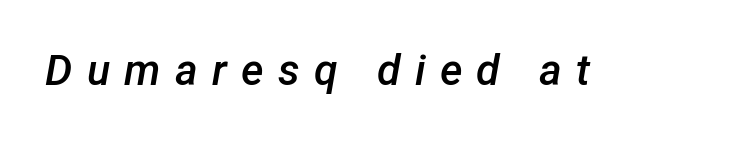
This is moderately heavy type, rendered in semibold. Here the glyphs are tracked loosely, breaking word shapes into spaced letters. Here the designer chose a conventional face with non-uniform glyph widths. Italic: yes, the glyphs are oblique. The foot of each line stays bare and open.
